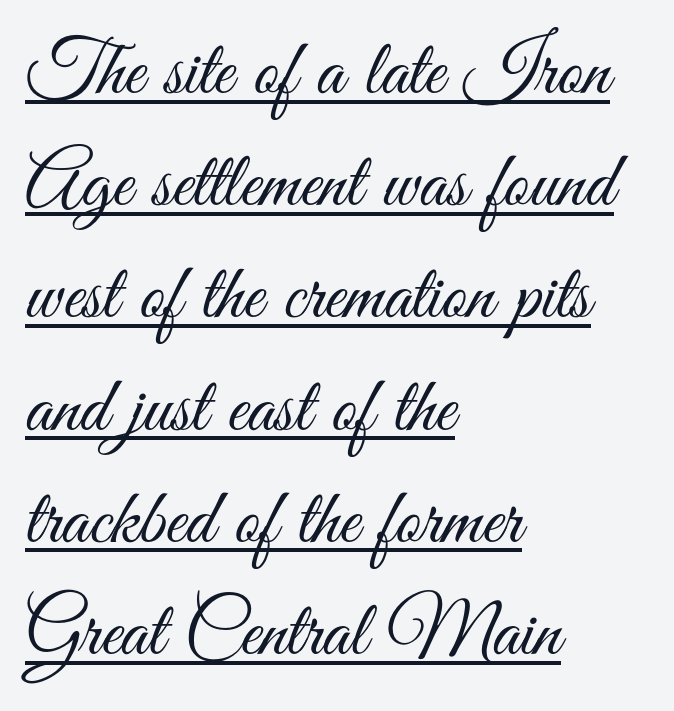
The image shows 79 px light, condensed sans-serif type; set left-aligned, normal line spacing (1.42x), normal letter spacing, underlined; medium stroke contrast and a small x-height.
